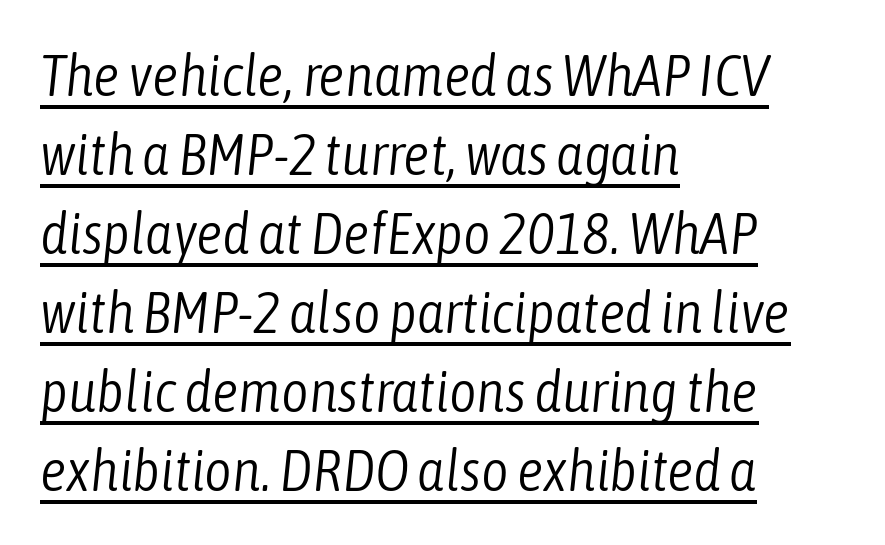
This sample uses plain, unmodified letter spacing. This sample is left-justified, so line endings fall wherever the words run out. In terms of posture, this sample is oblique. What decoration does the sample have? An underline.
